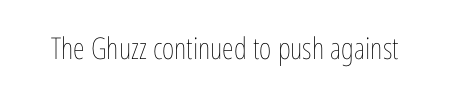
The image shows 30 px thin, condensed type, upright; set normal letter spacing, not underlined; low stroke contrast and a medium x-height.
